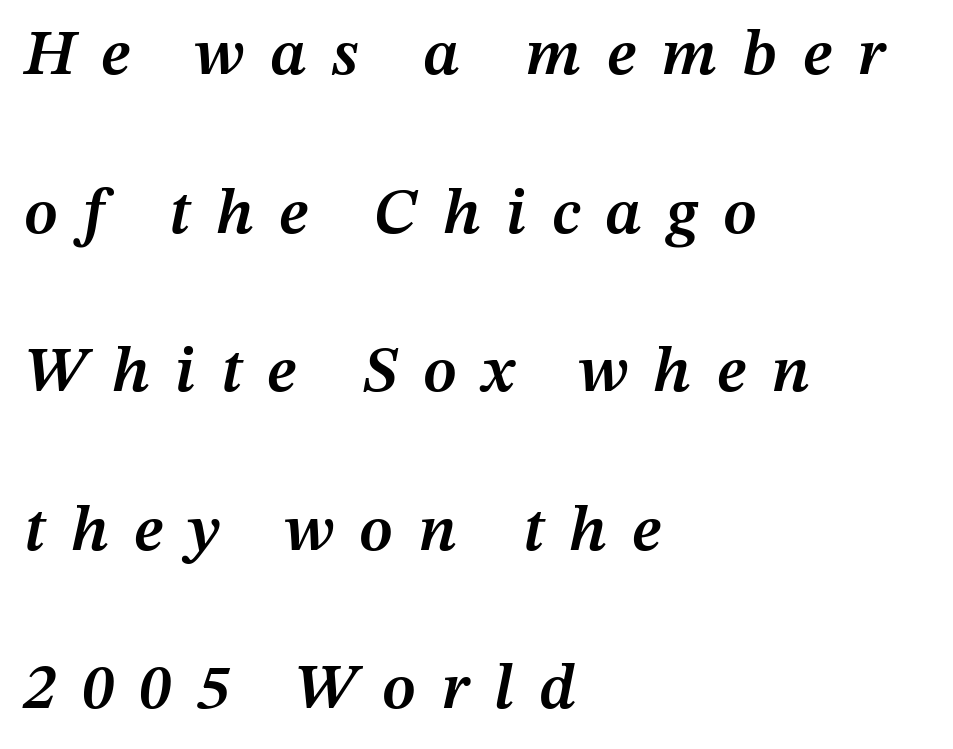
Q: Is the text bold? A: Semi-bold.
Q: Is the text italic (slanted)? A: Yes, it leans right by about 12 degrees.
Q: Is the text underlined? A: No.
Q: How is the paragraph aligned? A: Left-aligned.
Q: Is the spacing between letters normal or unusually wide? A: Unusually wide.
Q: Is the spacing between lines tight, normal or loose? A: Loose.
Q: Width (condensed, normal, or wide)? A: Normal.
Q: Stroke contrast? A: Medium.
Q: x-height? A: Medium.
Q: Monospaced? A: No.
